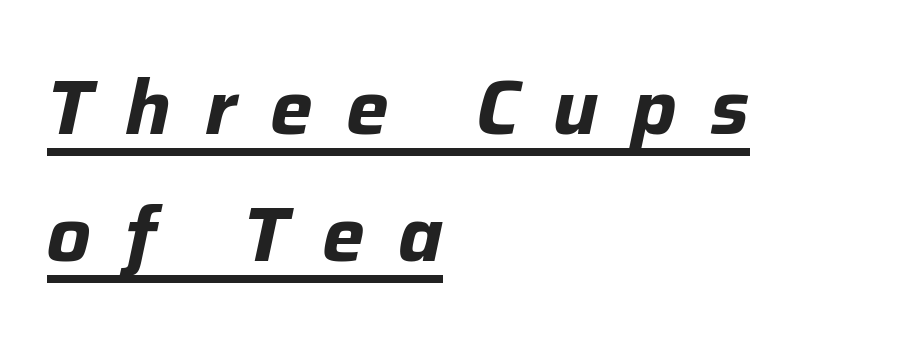
{"italic": "yes", "lean": "right", "slant_degrees": 12, "bold": "yes", "weight": "bold", "width": "normal", "stroke_contrast": "low", "x_height": "medium", "monospaced": "no", "underline": "yes", "align": "left", "line_spacing": "normal", "line_spacing_ratio": 1.67, "letter_spacing": "wide", "letter_spacing_em": 0.44, "glyph_px": 76}
